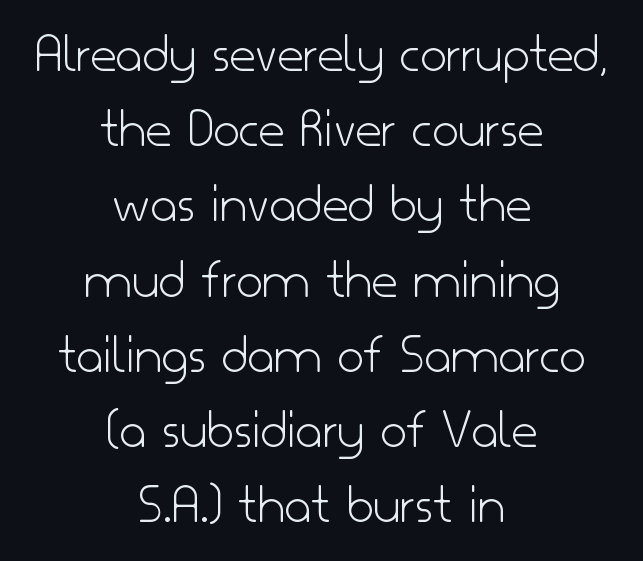
Q: Is the text bold? A: No.
Q: Is the text italic (slanted)? A: No, it is upright.
Q: Is the typeface a serif or a sans-serif typeface? A: Sans-serif.
Q: Is the text underlined? A: No.
Q: How is the paragraph aligned? A: Centered.
Q: Is the spacing between letters normal or unusually wide? A: Normal.
Q: Is the spacing between lines tight, normal or loose? A: Normal.
Q: Width (condensed, normal, or wide)? A: Normal.
Q: Stroke contrast? A: Low.
Q: x-height? A: Small.
Q: Monospaced? A: No.
